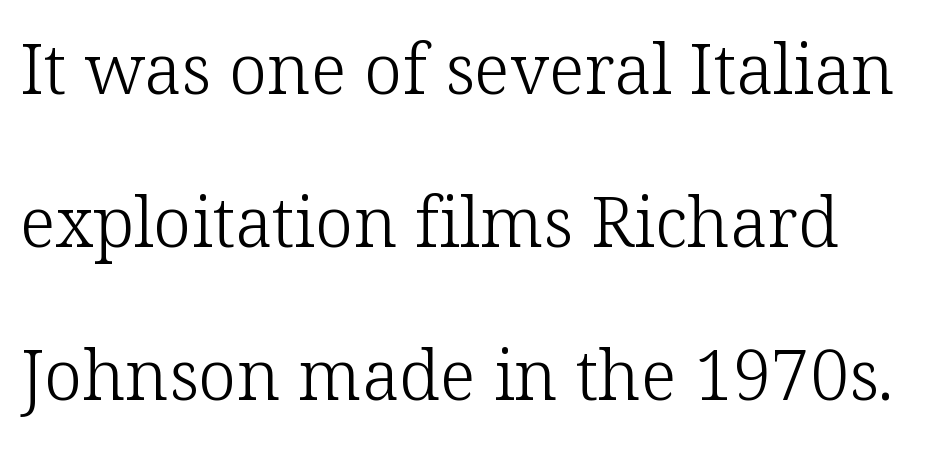
Q: Is the text bold? A: No.
Q: Is the text italic (slanted)? A: No, it is upright.
Q: Is the typeface a serif or a sans-serif typeface? A: Serif.
Q: Is the text underlined? A: No.
Q: Is the spacing between letters normal or unusually wide? A: Normal.
Q: Is the spacing between lines tight, normal or loose? A: Loose.
Q: Width (condensed, normal, or wide)? A: Normal.
Q: Stroke contrast? A: Low.
Q: x-height? A: Medium.
Q: Monospaced? A: No.
